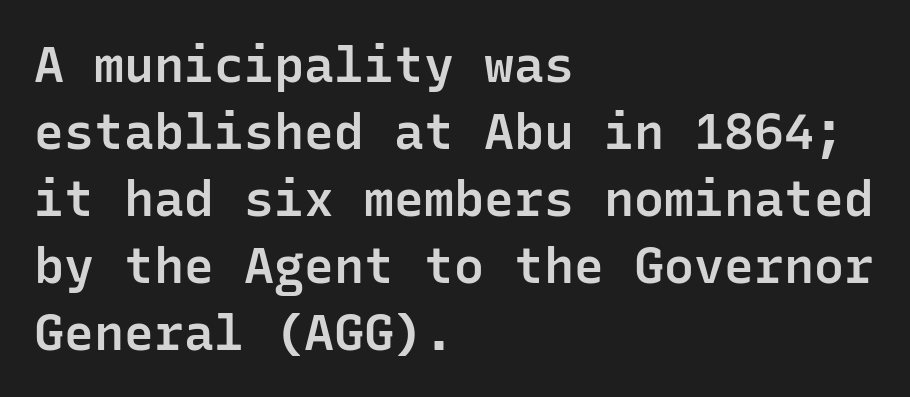
{"serif": "no", "italic": "no", "bold": "semi", "weight": "semibold", "width": "normal", "stroke_contrast": "low", "x_height": "medium", "monospaced": "yes", "underline": "no", "align": "left", "line_spacing": "normal", "line_spacing_ratio": 1.34, "letter_spacing": "normal", "letter_spacing_em": 0.0, "glyph_px": 50}
